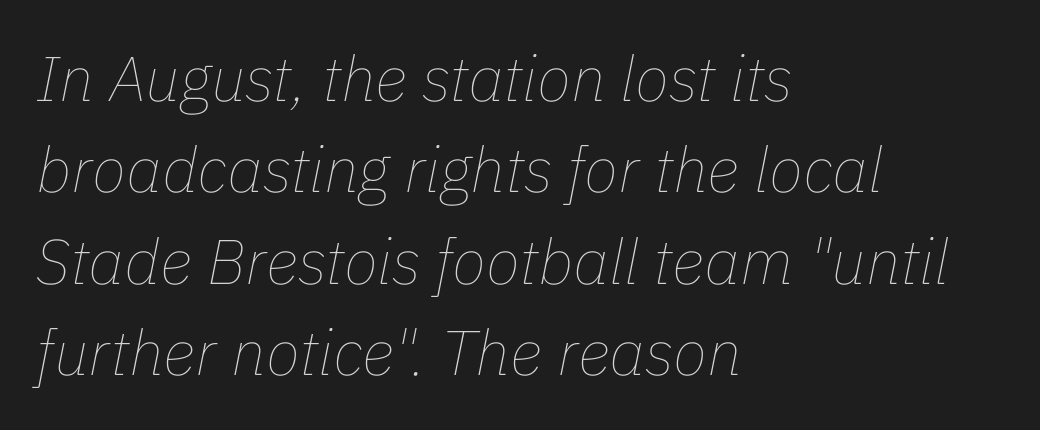
The rendering uses natural spacing where letterforms have individual widths. Tall strokes in this sample are angled rather than plumb. Beneath every word, the page is bare. The face looks like a standard text weight, possibly lighter.
